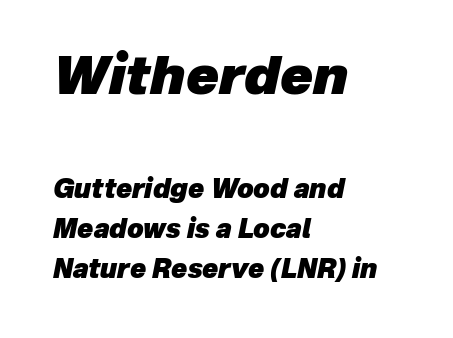
The image shows 53 px heavy type, italic (leaning right); set left-aligned, normal line spacing (1.54x), normal letter spacing, not underlined; the first (top) block is 2.04x larger; low stroke contrast and a medium x-height.
